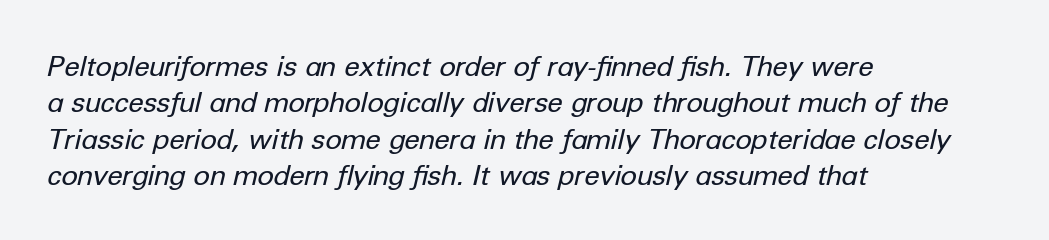
The image shows 28 px regular-weight type, italic (leaning right); set left-aligned, normal line spacing (1.3x), normal letter spacing, not underlined; low stroke contrast and a medium x-height.
